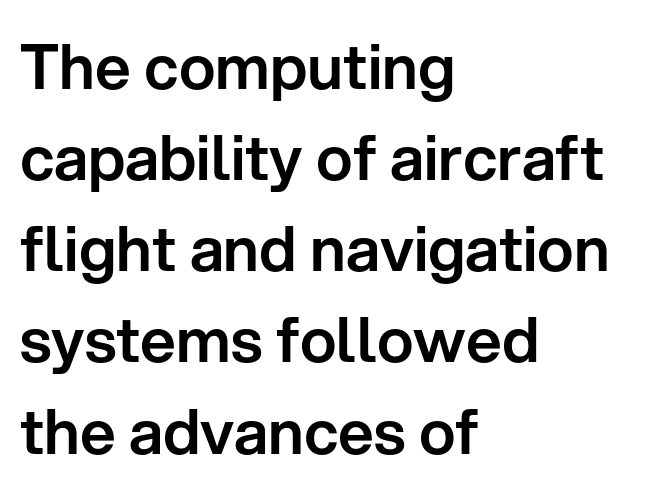
{"serif": "no", "italic": "no", "width": "normal", "stroke_contrast": "low", "x_height": "medium", "monospaced": "no", "underline": "no", "align": "left", "line_spacing": "normal", "line_spacing_ratio": 1.47, "letter_spacing": "normal", "letter_spacing_em": 0.0, "glyph_px": 62}
